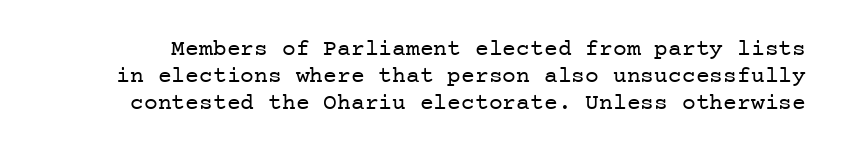
Q: Is the text bold? A: No.
Q: Is the text italic (slanted)? A: No, it is upright.
Q: Is the text underlined? A: No.
Q: Is the spacing between letters normal or unusually wide? A: Normal.
